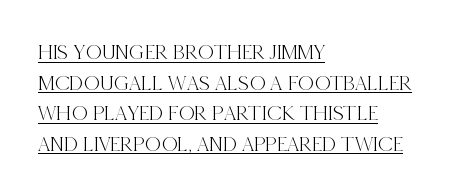
Like a heading marked for emphasis, these lines bear an underscore. Layout note: lines flush left. The tracking reads as untouched default to a designer's eye. Do the letters lean? They stand straight.
